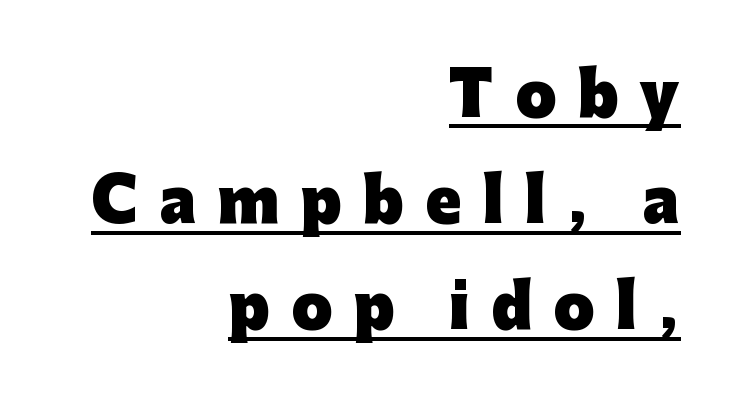
The image shows 59 px heavy sans-serif type, upright; set right-aligned, line spacing 1.8x, unusually wide letter spacing (+0.36 em), underlined; low stroke contrast and a medium x-height.
